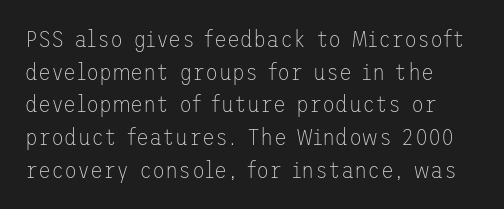
The image shows 24 px text type, upright; set normal line spacing (1.36x), normal letter spacing, not underlined.
